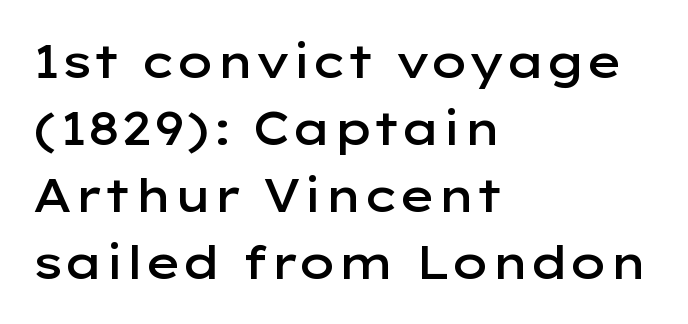
The image shows 46 px semibold, wide sans-serif type, upright; set left-aligned, normal line spacing (1.46x), normal letter spacing, not underlined; low stroke contrast and a medium x-height.
